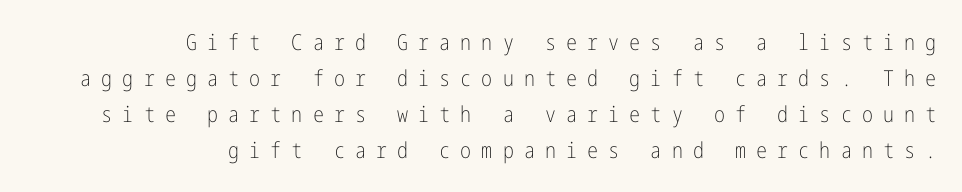
Each word looks stretched out because of the extra space between its letters. Glance below the letters and you will spot only blank space. Is this a heavy cut? Hardly; it is regular or lighter. Does the lettering tilt? It doesn't — this is upright. This rendering uses right alignment, leaving the left contour irregular.
